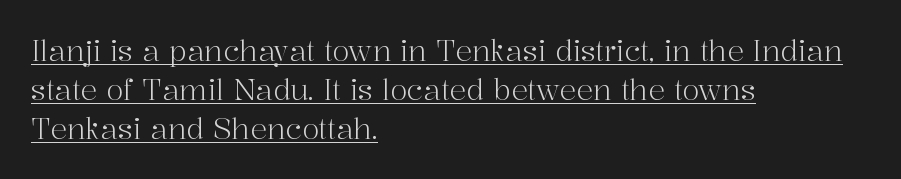
Q: Is the text bold? A: No.
Q: Is the text italic (slanted)? A: No, it is upright.
Q: Is the typeface a serif or a sans-serif typeface? A: Serif.
Q: Is the text underlined? A: Yes.
Q: How is the paragraph aligned? A: Left-aligned.
Q: Is the spacing between letters normal or unusually wide? A: Normal.
Q: Is the spacing between lines tight, normal or loose? A: Normal.
Q: Width (condensed, normal, or wide)? A: Normal.
Q: Stroke contrast? A: High.
Q: x-height? A: Medium.
Q: Monospaced? A: No.
